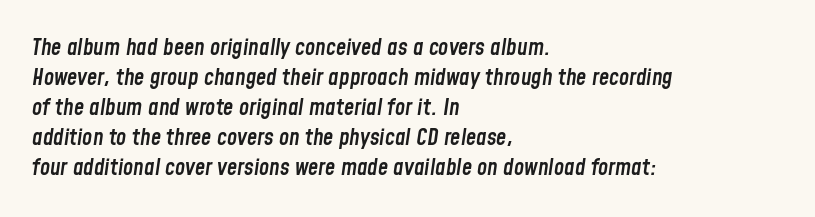
{"italic": "yes", "lean": "right", "slant_degrees": 8, "bold": "semi", "underline": "no", "align": "left", "line_spacing": "normal", "line_spacing_ratio": 1.3, "letter_spacing": "normal", "letter_spacing_em": 0.0, "glyph_px": 23}
